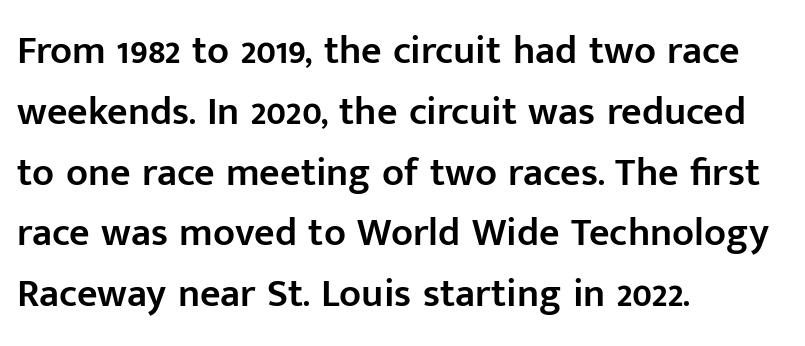
{"serif": "no", "italic": "no", "bold": "semi", "weight": "semibold", "width": "normal", "stroke_contrast": "low", "x_height": "medium", "monospaced": "no", "underline": "no", "align": "left", "line_spacing": "normal", "line_spacing_ratio": 1.52, "letter_spacing": "normal", "letter_spacing_em": 0.0, "glyph_px": 40}
